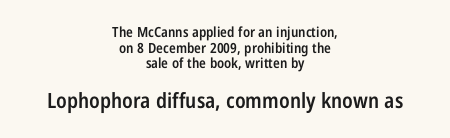
Q: Is the text bold? A: Semi-bold.
Q: Is the text italic (slanted)? A: No, it is upright.
Q: Is the text underlined? A: No.
Q: How is the paragraph aligned? A: Centered.
Q: Is the spacing between letters normal or unusually wide? A: Normal.
Q: Is the spacing between lines tight, normal or loose? A: Tight.
Q: Which block of text is set in a larger size, the first (top) or the second (bottom)? A: The second (bottom) one.
